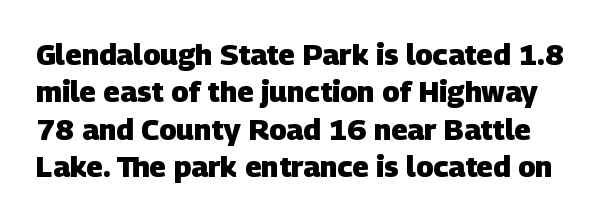
Observe the absence of serifs on each vertical stroke in this sample. Words appear dense and cohesive because spacing is normal. Do the characters align in a grid? No, the font is proportional. If you measured baseline to baseline, you'd find a middling distance.
